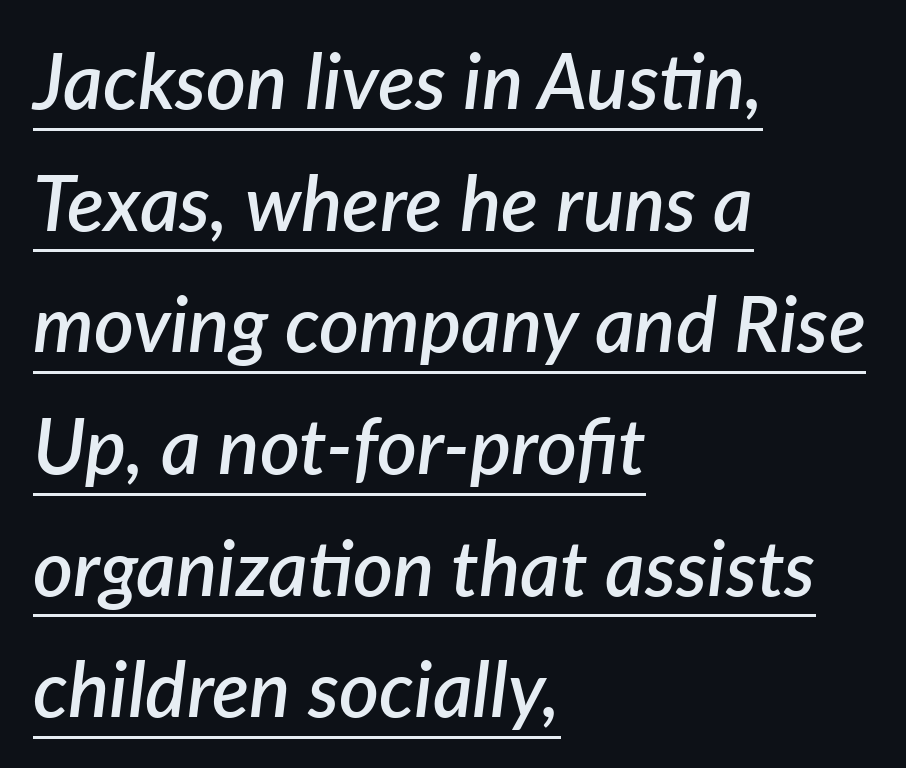
{"italic": "yes", "lean": "right", "slant_degrees": 7, "bold": "semi", "weight": "semibold", "width": "normal", "stroke_contrast": "low", "x_height": "medium", "monospaced": "no", "underline": "yes", "align": "left", "line_spacing": "normal", "line_spacing_ratio": 1.58, "letter_spacing": "normal", "letter_spacing_em": 0.0, "glyph_px": 77}
